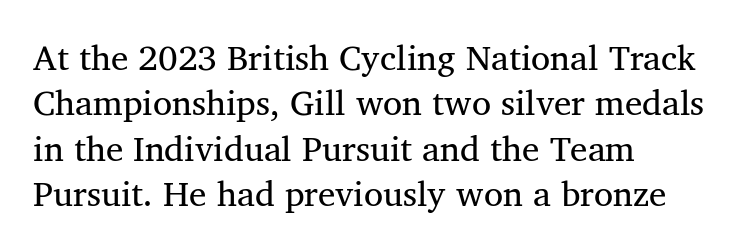
Inter-character spacing is left at the font's built-in metrics. Descender tails drop into unmarked territory. Tall strokes in this sample are plumb rather than angled. This sample keeps an unexceptional amount of space between lines. The letters carry serifs — small finishing strokes at the ends of their stems. Looks like regular typesetting: each glyph gets only the width it needs.
